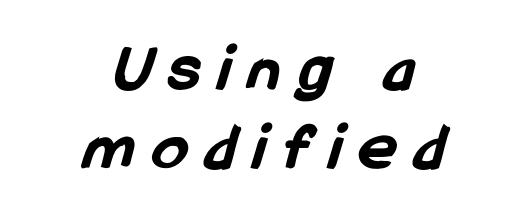
{"serif": "no", "bold": "yes", "weight": "bold", "width": "condensed", "stroke_contrast": "low", "x_height": "medium", "monospaced": "no", "underline": "no", "align": "center", "line_spacing": "tight", "line_spacing_ratio": 1.13, "letter_spacing": "wide", "letter_spacing_em": 0.27, "glyph_px": 70}
